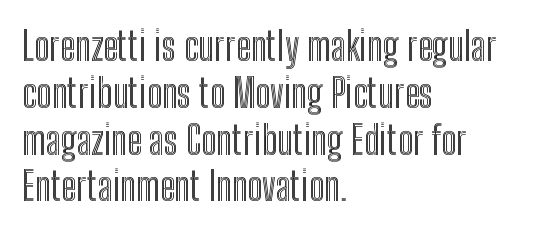
Clear beneath every line of the passage. Short and long lines alike share a common starting point at left. Is the letter spacing exaggerated? No — it looks like the ordinary default. Proportional: the letters do not fall into vertical columns. The specimen reads as upright at a glance.
